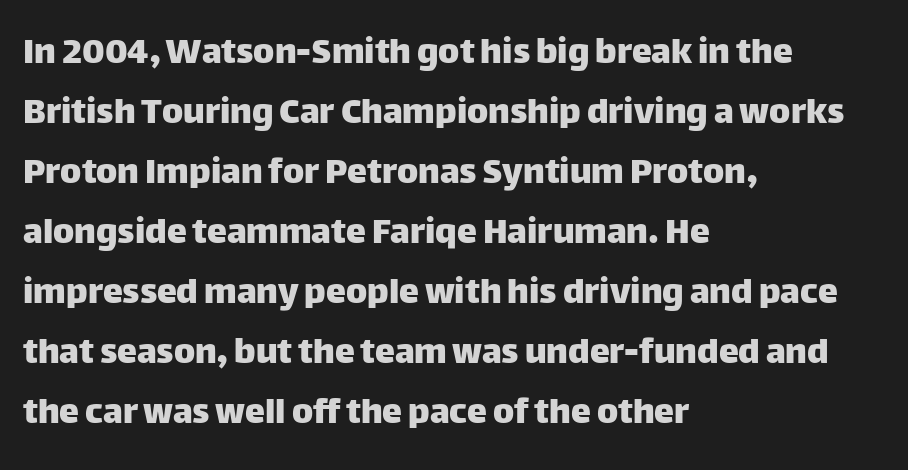
The image shows 40 px sans-serif type, upright; set left-aligned, normal line spacing (1.5x), normal letter spacing, not underlined; low stroke contrast and a large x-height.
